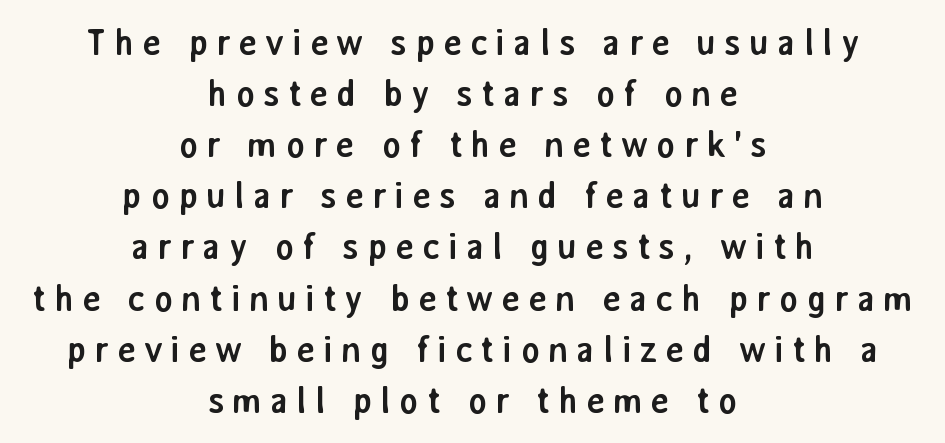
The image shows 36 px semibold sans-serif type, upright; set centered, normal line spacing (1.42x), unusually wide letter spacing (+0.22 em), not underlined; low stroke contrast and a medium x-height.
